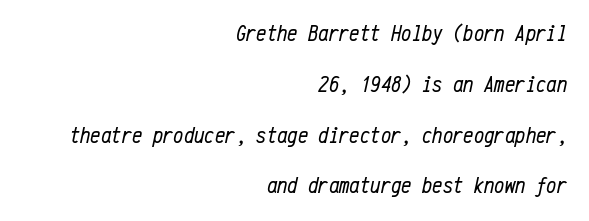
Q: Is the text bold? A: No.
Q: Is the text italic (slanted)? A: Yes, it leans right by about 12 degrees.
Q: Is the text underlined? A: No.
Q: How is the paragraph aligned? A: Right-aligned.
Q: Is the spacing between letters normal or unusually wide? A: Normal.
Q: Is the spacing between lines tight, normal or loose? A: Loose.
